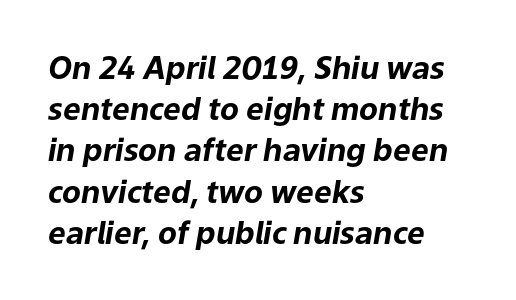
Q: Is the text bold? A: Yes.
Q: Is the text italic (slanted)? A: Yes, it leans right by about 9 degrees.
Q: Is the text underlined? A: No.
Q: How is the paragraph aligned? A: Left-aligned.
Q: Is the spacing between letters normal or unusually wide? A: Normal.
Q: Is the spacing between lines tight, normal or loose? A: Normal.
Q: Width (condensed, normal, or wide)? A: Normal.
Q: Stroke contrast? A: Low.
Q: x-height? A: Medium.
Q: Monospaced? A: No.
